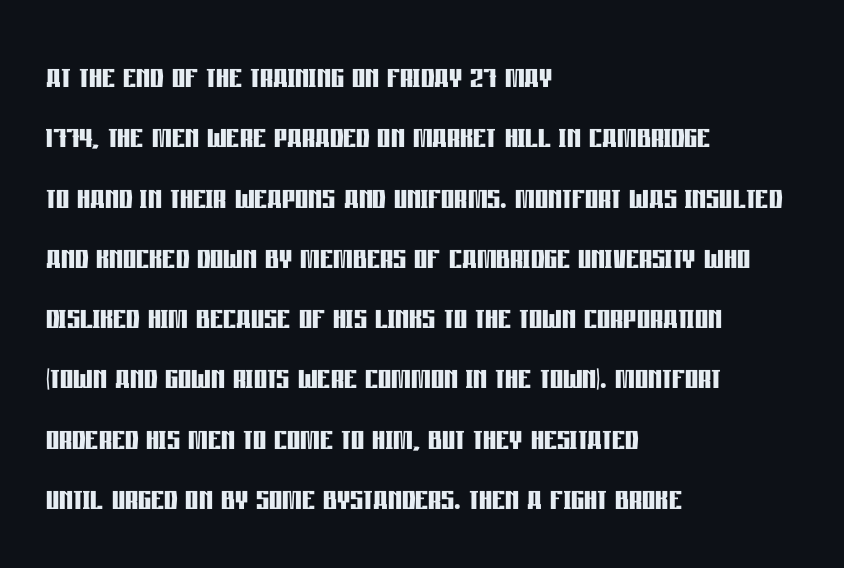
Q: Is the text bold? A: Yes.
Q: Is the text italic (slanted)? A: No, it is upright.
Q: Is the typeface a serif or a sans-serif typeface? A: Sans-serif.
Q: Is the text underlined? A: No.
Q: How is the paragraph aligned? A: Left-aligned.
Q: Is the spacing between letters normal or unusually wide? A: Normal.
Q: Is the spacing between lines tight, normal or loose? A: Normal.
Q: Width (condensed, normal, or wide)? A: Condensed.
Q: Stroke contrast? A: Low.
Q: x-height? A: Large.
Q: Monospaced? A: No.
